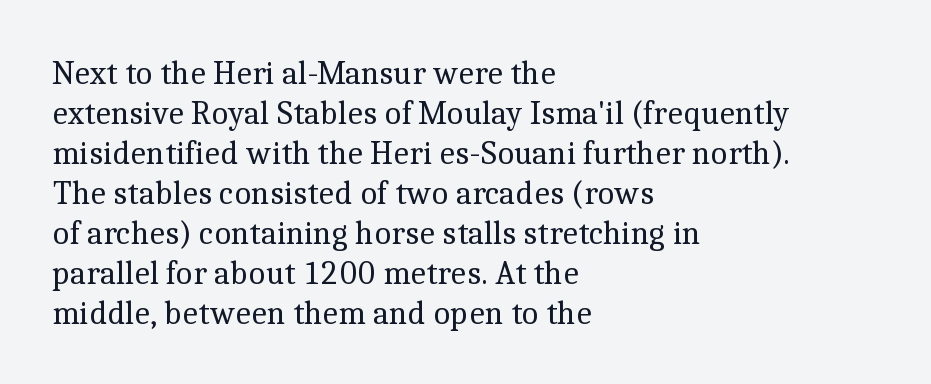
The image shows 33 px regular-weight serif type, upright; set left-aligned, line spacing 1.21x, normal letter spacing, not underlined; a medium x-height.
